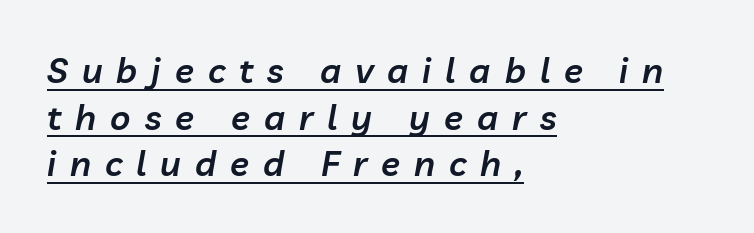
Q: Is the text bold? A: Semi-bold.
Q: Is the text italic (slanted)? A: Yes, it leans right by about 10 degrees.
Q: Is the text underlined? A: Yes.
Q: How is the paragraph aligned? A: Left-aligned.
Q: Is the spacing between letters normal or unusually wide? A: Unusually wide.
Q: Is the spacing between lines tight, normal or loose? A: Normal.
Q: Width (condensed, normal, or wide)? A: Normal.
Q: Stroke contrast? A: Low.
Q: x-height? A: Medium.
Q: Monospaced? A: No.
